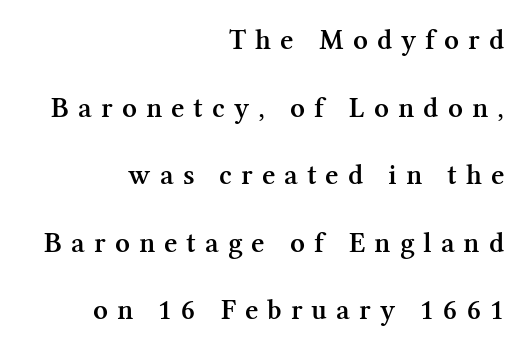
Baseline-to-baseline distance is far greater than the letter height. How are the letters spaced? Widely, with obvious added tracking. Compared with an ordinary text face, these strokes are moderately heavier — a semibold. Just letters on the line, the space beneath them empty. All the whitespace from short lines collects on the left. Think of a printed novel: that variable character pitch is what you see here.
